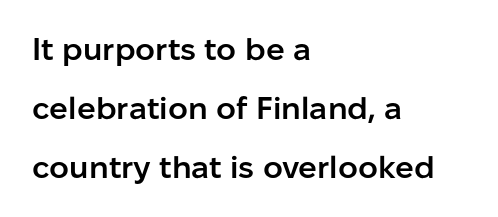
The zone under the glyphs is completely vacant. No feet cap the strokes, marking this as sans-serif type. Each word holds together tightly as a unit, with standard inter-letter gaps. The passage shown stacks its lines with a broad gap. Style check: upright. Horizontally, the lines are justified to the leading edge only.
